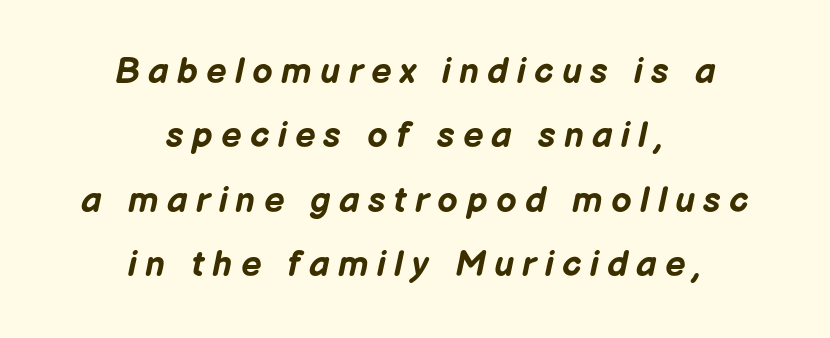
Q: Is the text bold? A: Yes.
Q: Is the text italic (slanted)? A: Yes, it leans right by about 12 degrees.
Q: Is the text underlined? A: No.
Q: How is the paragraph aligned? A: Centered.
Q: Is the spacing between letters normal or unusually wide? A: Unusually wide.
Q: Width (condensed, normal, or wide)? A: Normal.
Q: Stroke contrast? A: Low.
Q: x-height? A: Medium.
Q: Monospaced? A: No.
